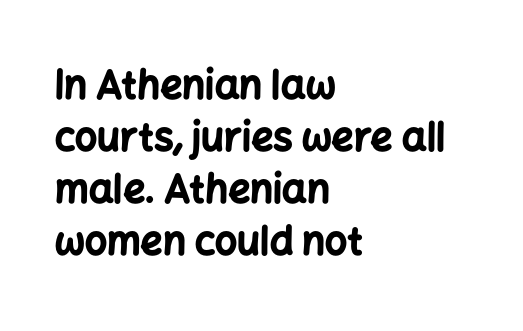
The image shows 39 px bold sans-serif type, upright; set left-aligned, normal line spacing (1.33x), normal letter spacing, not underlined; low stroke contrast and a medium x-height.
